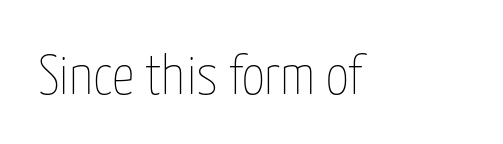
{"italic": "no", "bold": "no", "weight": "thin", "width": "condensed", "stroke_contrast": "low", "x_height": "medium", "monospaced": "no", "underline": "no", "letter_spacing": "normal", "letter_spacing_em": 0.0, "glyph_px": 56}
